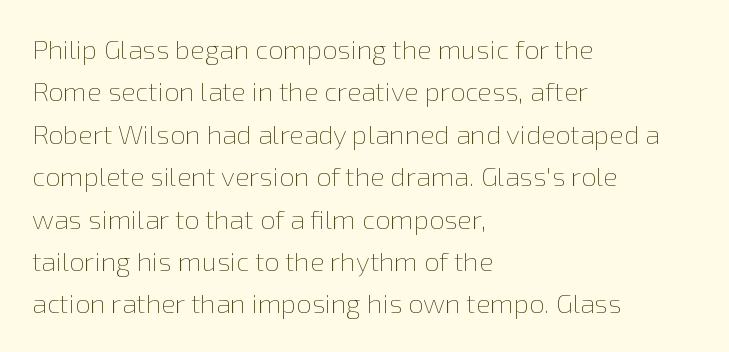
Characters follow at the spacing the type designer built in. Where is the straight margin? On the left. Weight: regular or lighter. Check the space under the baseline: it is left empty. Each new line begins a customary step beneath the previous one.
